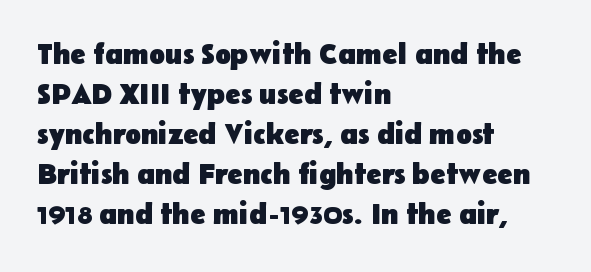
Note the varied advance widths — an 'i' is clearly narrower than an 'm'. Look at the stroke-to-counter ratio: heavy, a bold. Vertical spacing — default. Line beginnings align vertically; line endings do not. Rendered with straight, roman letterforms.
